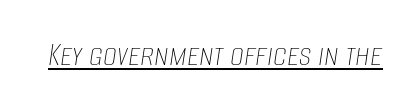
Letter spacing: default. Stem width sits at or under what a default text font uses. These lines are rendered in a variable-pitch font. Check the space under the baseline: a stroke is drawn there. Italic: yes, the glyphs are oblique.
